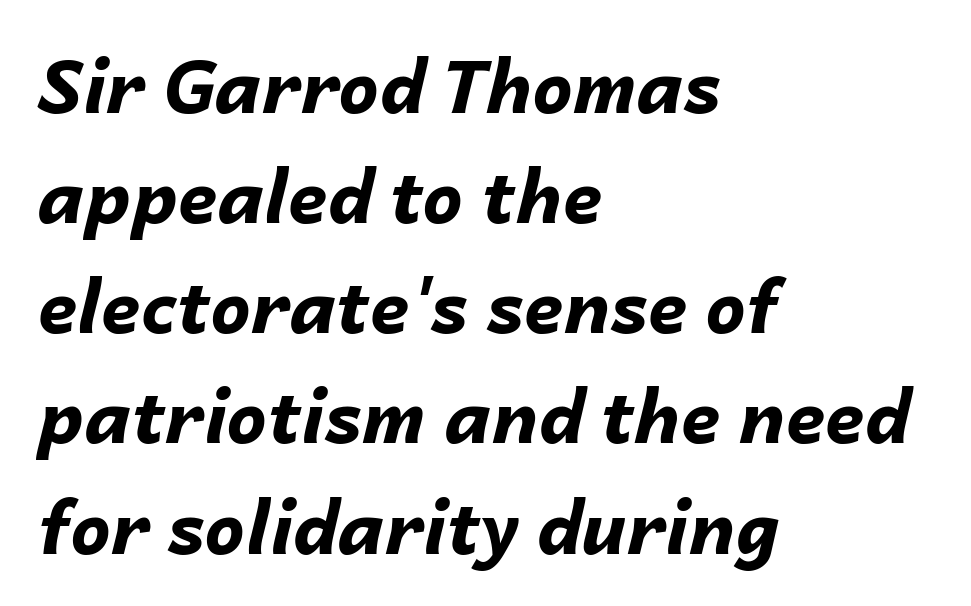
{"italic": "yes", "lean": "right", "slant_degrees": 14, "bold": "yes", "weight": "bold", "width": "normal", "stroke_contrast": "low", "x_height": "medium", "monospaced": "no", "underline": "no", "align": "left", "line_spacing": "normal", "line_spacing_ratio": 1.53, "letter_spacing": "normal", "letter_spacing_em": 0.0, "glyph_px": 72}
